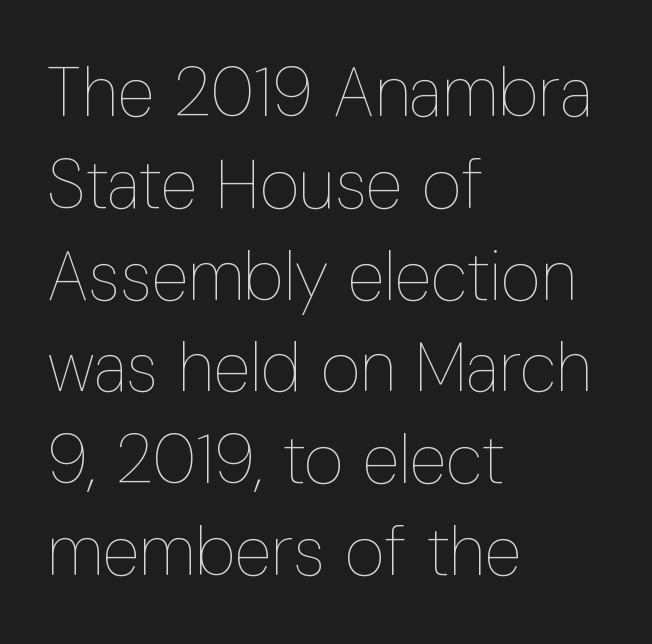
Q: Is the text bold? A: No.
Q: Is the text italic (slanted)? A: No, it is upright.
Q: Is the text underlined? A: No.
Q: How is the paragraph aligned? A: Left-aligned.
Q: Is the spacing between letters normal or unusually wide? A: Normal.
Q: Is the spacing between lines tight, normal or loose? A: Normal.
Q: Width (condensed, normal, or wide)? A: Condensed.
Q: Stroke contrast? A: Low.
Q: x-height? A: Medium.
Q: Monospaced? A: No.
